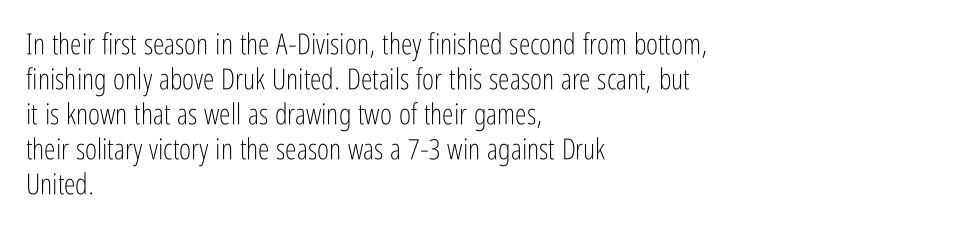
Q: Is the text bold? A: No.
Q: Is the text italic (slanted)? A: No, it is upright.
Q: Is the typeface a serif or a sans-serif typeface? A: Sans-serif.
Q: Is the text underlined? A: No.
Q: How is the paragraph aligned? A: Left-aligned.
Q: Is the spacing between letters normal or unusually wide? A: Normal.
Q: Width (condensed, normal, or wide)? A: Condensed.
Q: Stroke contrast? A: Low.
Q: x-height? A: Medium.
Q: Monospaced? A: No.
